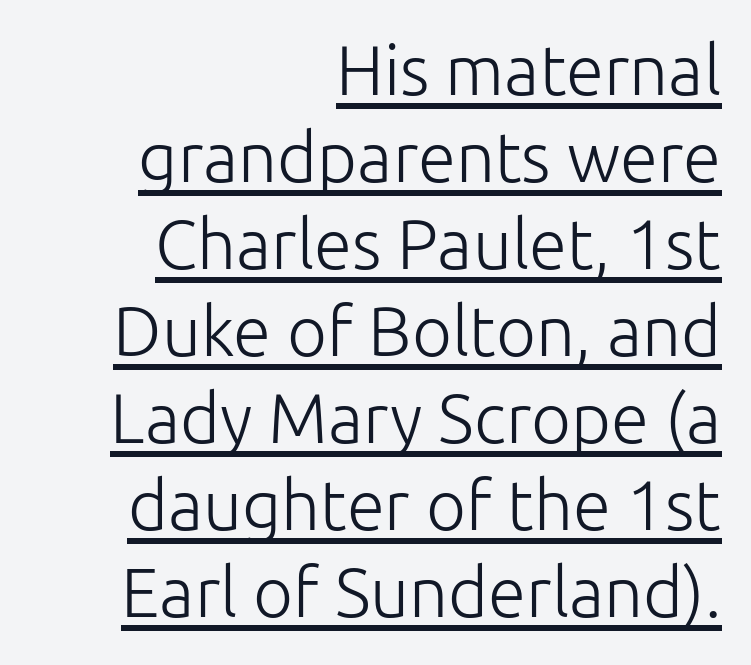
{"serif": "no", "italic": "no", "bold": "no", "weight": "light", "width": "normal", "stroke_contrast": "low", "x_height": "medium", "monospaced": "no", "underline": "yes", "align": "right", "line_spacing": "normal", "line_spacing_ratio": 1.26, "letter_spacing": "normal", "letter_spacing_em": 0.0, "glyph_px": 69}
